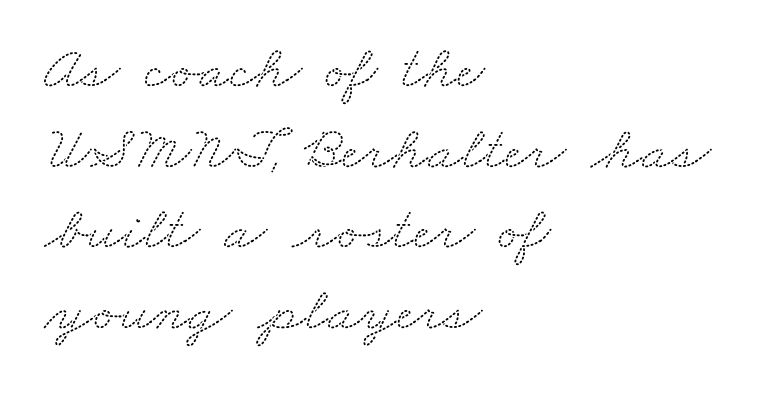
Observe the ordinary spacing: letters are neighbours, not strangers. The face used here is seriffed, in the tradition of book romans. This sample keeps an unexceptional amount of space between lines. Check the space under the baseline: it is left empty. Layout note: lines flush left. Think of a printed novel: that variable character pitch is what you see here.
